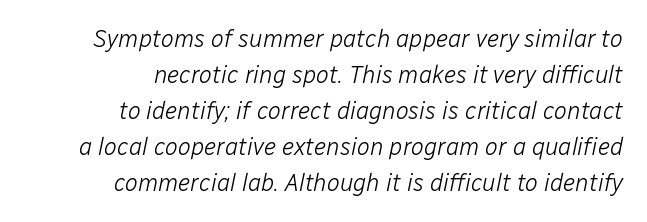
Q: Is the text bold? A: No.
Q: Is the text italic (slanted)? A: Yes, it leans right by about 12 degrees.
Q: Is the text underlined? A: No.
Q: How is the paragraph aligned? A: Right-aligned.
Q: Is the spacing between letters normal or unusually wide? A: Normal.
Q: Is the spacing between lines tight, normal or loose? A: Normal.
